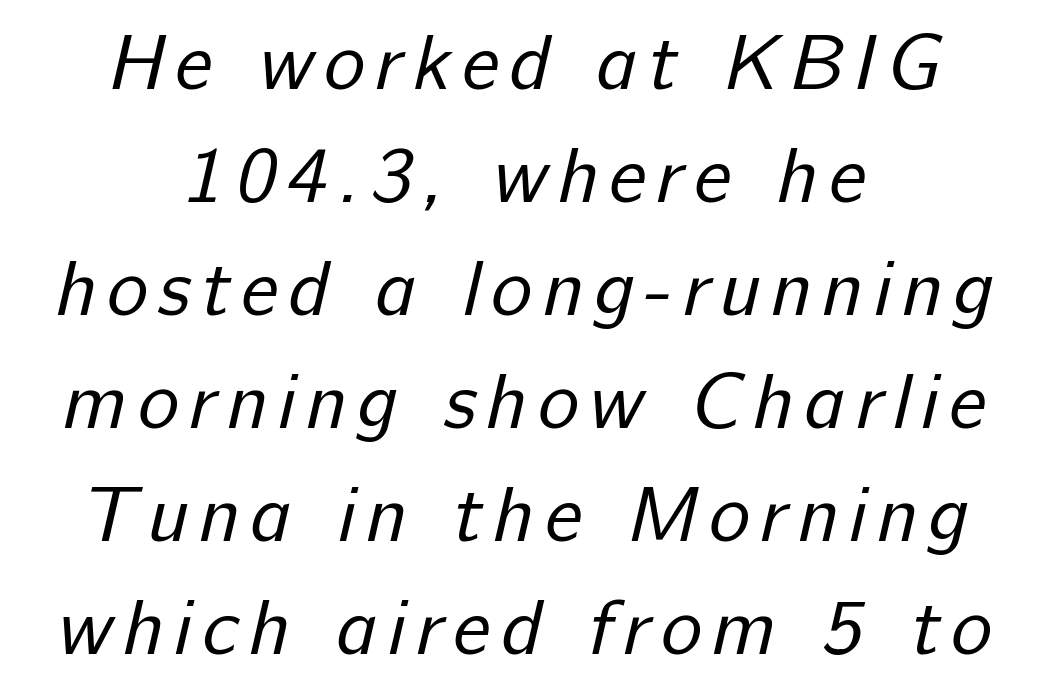
{"serif": "no", "bold": "no", "weight": "regular", "width": "normal", "stroke_contrast": "low", "x_height": "medium", "monospaced": "no", "underline": "no", "align": "center", "line_spacing": "normal", "line_spacing_ratio": 1.45, "glyph_px": 78}
